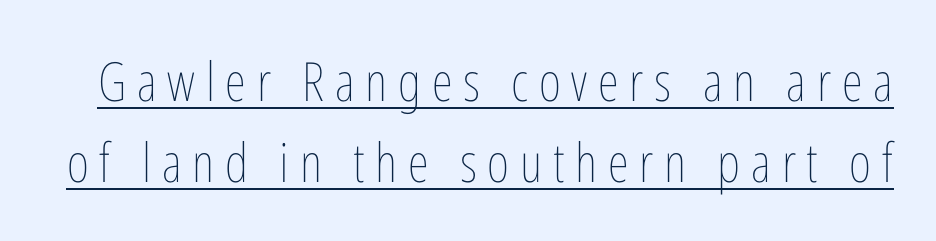
The image shows 54 px thin, condensed type, upright; set normal line spacing (1.5x), unusually wide letter spacing (+0.2 em), underlined; low stroke contrast and a medium x-height.
